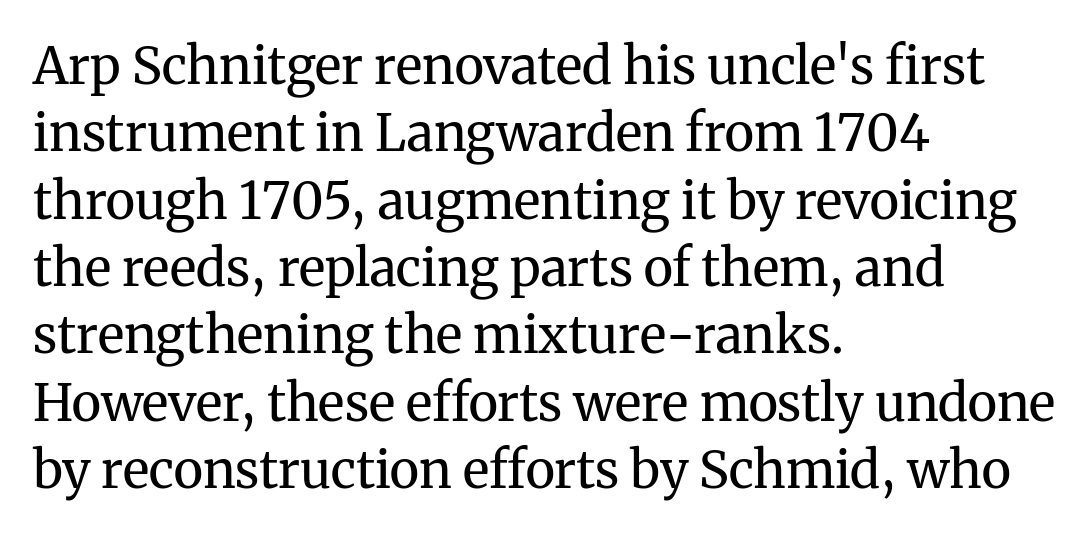
The image shows 51 px regular-weight serif type, upright; set left-aligned, normal line spacing (1.32x), normal letter spacing, not underlined; medium stroke contrast and a medium x-height.
